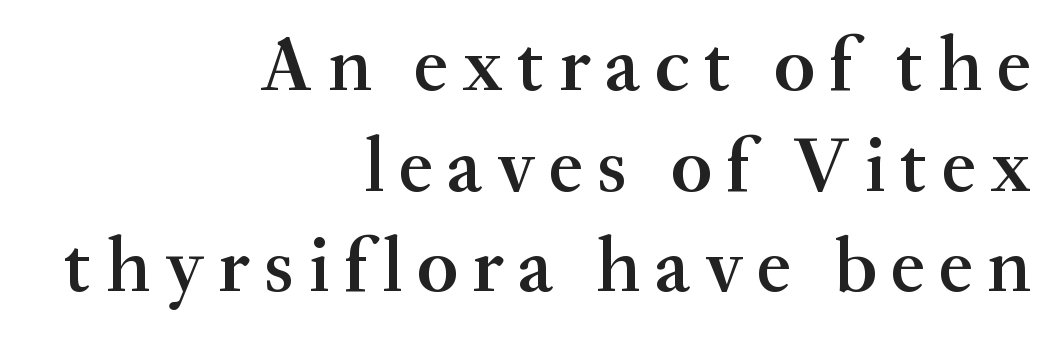
The image shows 78 px semibold serif type, upright; set right-aligned, normal line spacing (1.29x), not underlined; medium stroke contrast and a small x-height.
